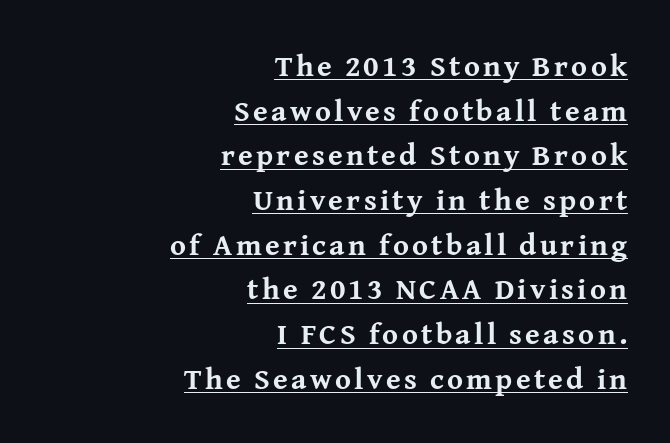
{"serif": "yes", "italic": "no", "bold": "yes", "weight": "bold", "width": "normal", "stroke_contrast": "medium", "x_height": "medium", "monospaced": "no", "underline": "yes", "align": "right", "line_spacing": "normal", "line_spacing_ratio": 1.49, "glyph_px": 30}
